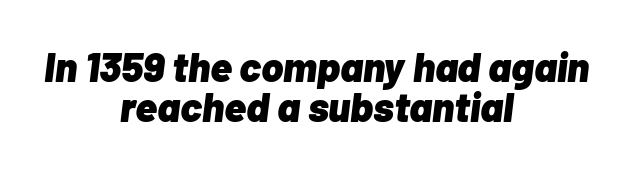
The leading is snug, giving the passage a crowded texture. Each letter keeps its own natural width here, so spacing adapts to shape. When letters slant like this, we call the style italic. Pretty heavy lettering here — definitely bold. Letters rest on an invisible, unmarked baseline. The lines are quadded center.
